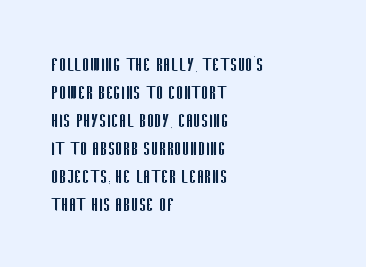
The image shows 23 px text type, upright; set left-aligned, line spacing 1.22x, normal letter spacing, not underlined.
